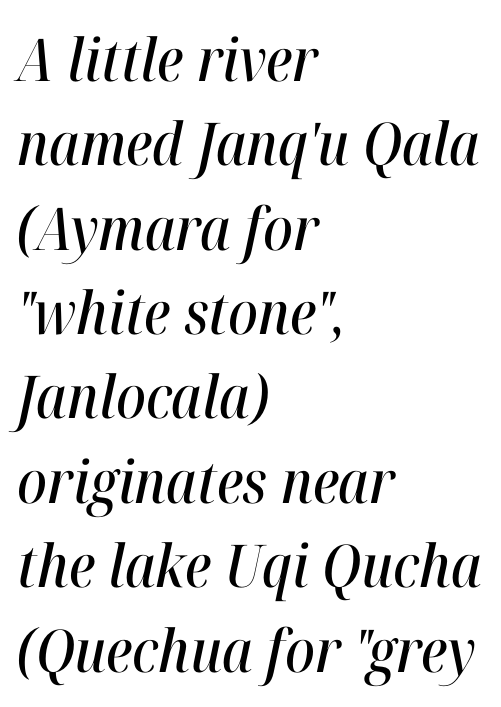
Q: Is the text italic (slanted)? A: Yes, it leans right by about 12 degrees.
Q: Is the text underlined? A: No.
Q: How is the paragraph aligned? A: Left-aligned.
Q: Is the spacing between letters normal or unusually wide? A: Normal.
Q: Is the spacing between lines tight, normal or loose? A: Normal.
Q: Width (condensed, normal, or wide)? A: Condensed.
Q: Stroke contrast? A: High.
Q: x-height? A: Medium.
Q: Monospaced? A: No.
